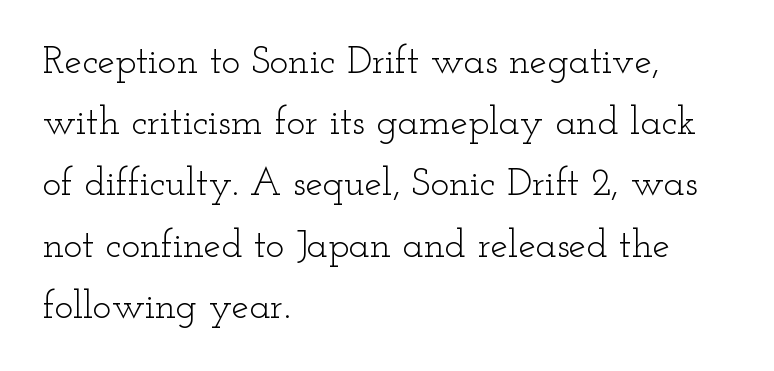
{"serif": "yes", "italic": "no", "bold": "no", "weight": "light", "width": "wide", "stroke_contrast": "low", "x_height": "small", "monospaced": "no", "underline": "no", "align": "left", "line_spacing": "normal", "line_spacing_ratio": 1.57, "letter_spacing": "normal", "letter_spacing_em": 0.0, "glyph_px": 39}
